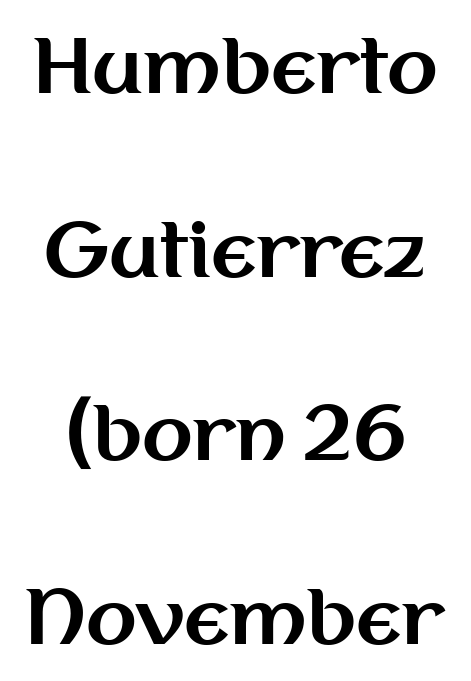
The image shows 74 px bold sans-serif type, upright; set loose line spacing (2.48x), normal letter spacing, not underlined; medium stroke contrast and a medium x-height.
